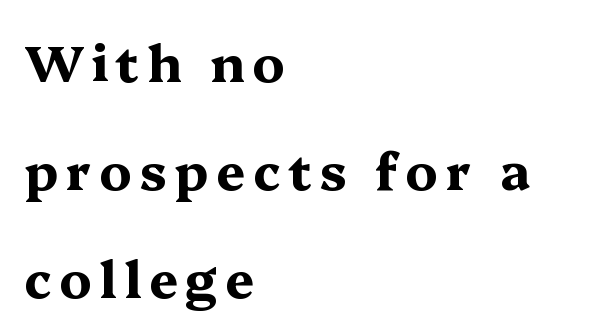
The image shows 51 px bold, wide serif type, upright; set left-aligned, loose line spacing (2.12x), not underlined; medium stroke contrast and a medium x-height.
